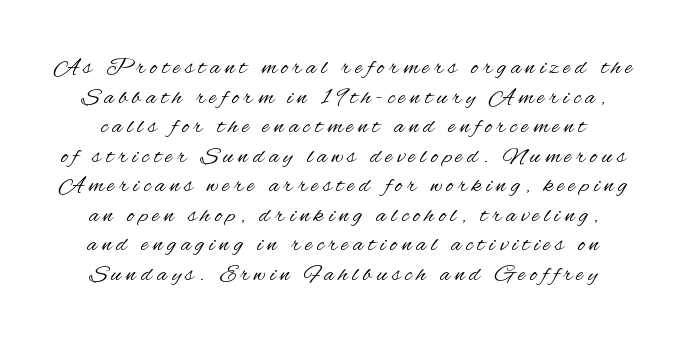
{"bold": "no", "underline": "no", "line_spacing_ratio": 1.23, "letter_spacing": "wide", "letter_spacing_em": 0.2, "glyph_px": 24}
